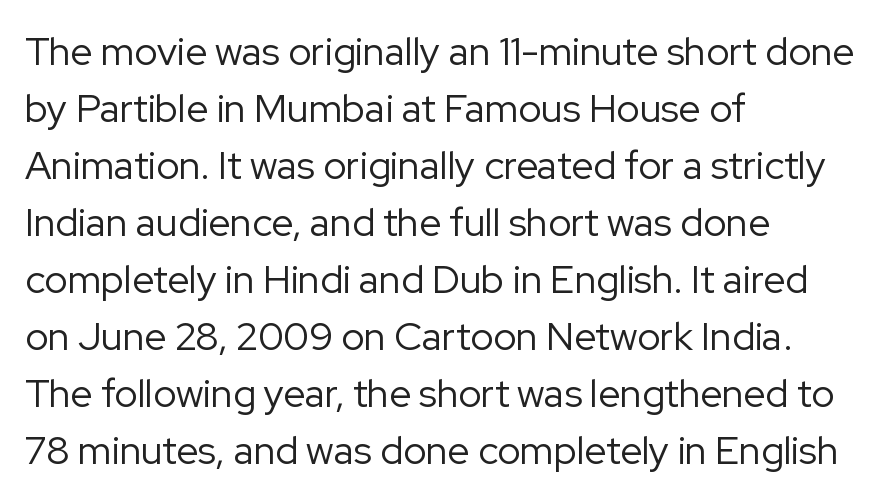
Q: Is the text bold? A: No.
Q: Is the text italic (slanted)? A: No, it is upright.
Q: Is the typeface a serif or a sans-serif typeface? A: Sans-serif.
Q: Is the text underlined? A: No.
Q: How is the paragraph aligned? A: Left-aligned.
Q: Is the spacing between letters normal or unusually wide? A: Normal.
Q: Is the spacing between lines tight, normal or loose? A: Normal.
Q: Width (condensed, normal, or wide)? A: Normal.
Q: Stroke contrast? A: Low.
Q: x-height? A: Medium.
Q: Monospaced? A: No.
